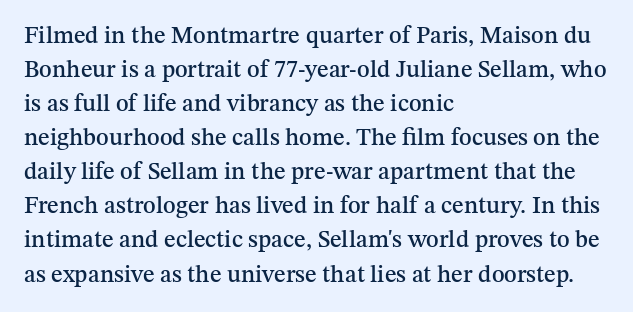
Q: Is the text italic (slanted)? A: No, it is upright.
Q: Is the text underlined? A: No.
Q: How is the paragraph aligned? A: Left-aligned.
Q: Is the spacing between letters normal or unusually wide? A: Normal.
Q: Is the spacing between lines tight, normal or loose? A: Normal.
